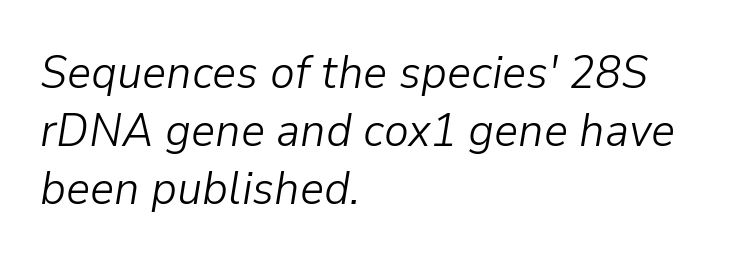
Q: Is the text bold? A: No.
Q: Is the text italic (slanted)? A: Yes, it leans right by about 9 degrees.
Q: Is the text underlined? A: No.
Q: How is the paragraph aligned? A: Left-aligned.
Q: Is the spacing between letters normal or unusually wide? A: Normal.
Q: Width (condensed, normal, or wide)? A: Normal.
Q: Stroke contrast? A: Low.
Q: x-height? A: Medium.
Q: Monospaced? A: No.
